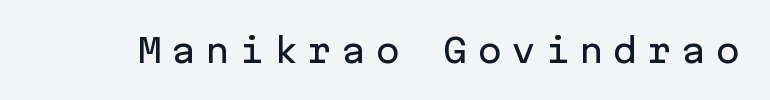
Descender tails drop into unmarked territory. Letter spacing: wide. Do the characters align in a grid? Yes, the font is monospaced. Style check: upright. The text was rendered using a sans face with plain stroke endings.
